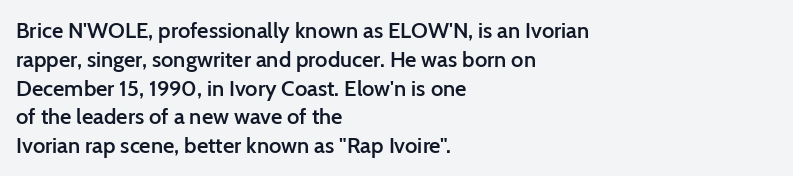
Left-aligned paragraph, ragged on the right. This sample uses plain, unmodified letter spacing. The lettering holds an erect, upright posture throughout. Underlining? Definitely not there. Students, this is semibold: more ink than regular, less than bold.
